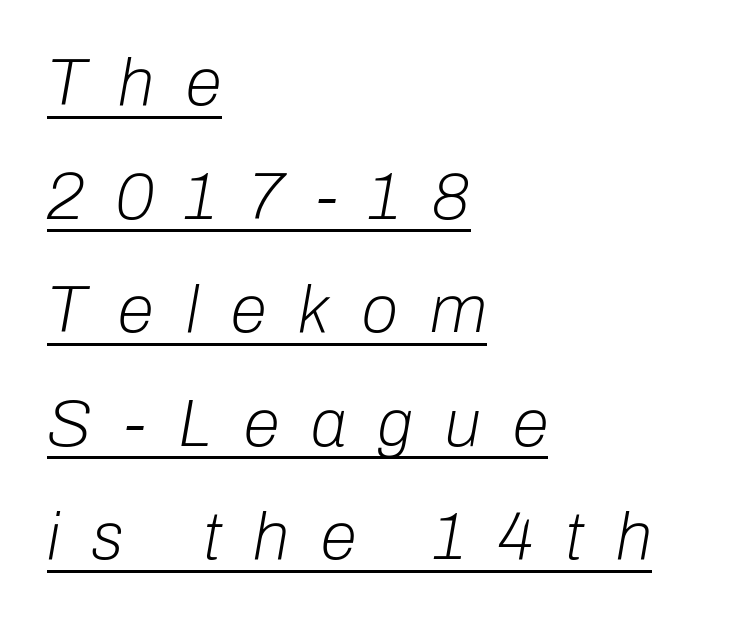
Q: Is the text bold? A: No.
Q: Is the text italic (slanted)? A: Yes, it leans right by about 10 degrees.
Q: Is the text underlined? A: Yes.
Q: How is the paragraph aligned? A: Left-aligned.
Q: Is the spacing between letters normal or unusually wide? A: Unusually wide.
Q: Width (condensed, normal, or wide)? A: Normal.
Q: Stroke contrast? A: Low.
Q: x-height? A: Medium.
Q: Monospaced? A: No.
